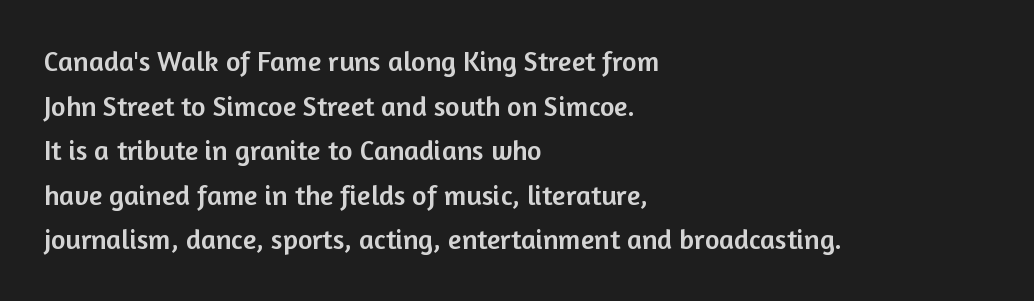
Q: Is the text italic (slanted)? A: No, it is upright.
Q: Is the typeface a serif or a sans-serif typeface? A: Sans-serif.
Q: Is the text underlined? A: No.
Q: How is the paragraph aligned? A: Left-aligned.
Q: Is the spacing between letters normal or unusually wide? A: Normal.
Q: Is the spacing between lines tight, normal or loose? A: Normal.
Q: Width (condensed, normal, or wide)? A: Normal.
Q: Stroke contrast? A: Low.
Q: x-height? A: Medium.
Q: Monospaced? A: No.
